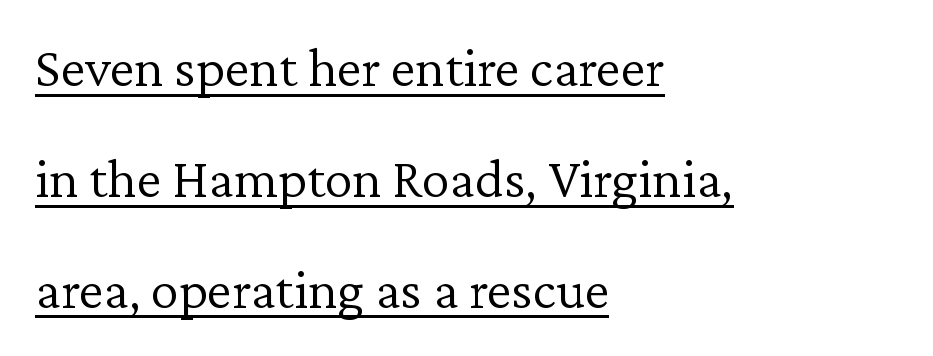
The image shows 56 px light serif type, upright; set left-aligned, loose line spacing (1.98x), normal letter spacing, underlined; low stroke contrast and a medium x-height.
